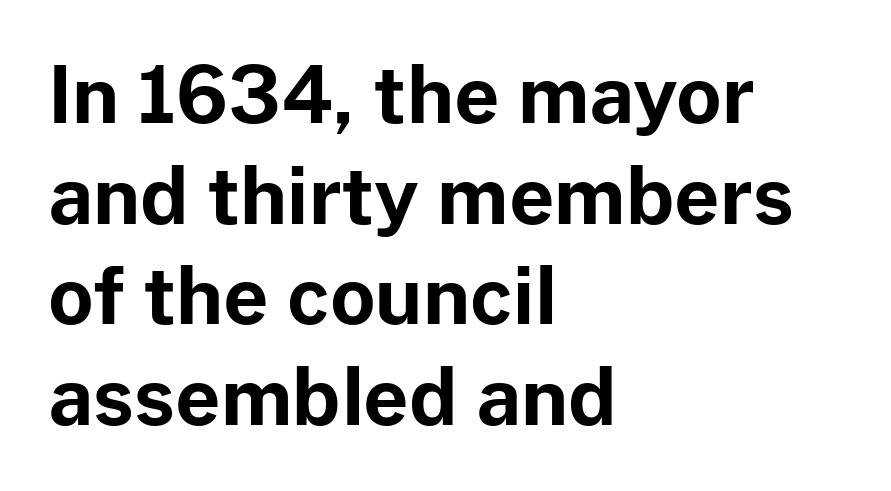
Posture: vertical. The setting favours the left margin, as ordinary paragraphs usually do. This rendering employs a face without finishing strokes, i.e., a sans-serif. Notice how thick the strokes are: this is what a full bold looks like.
